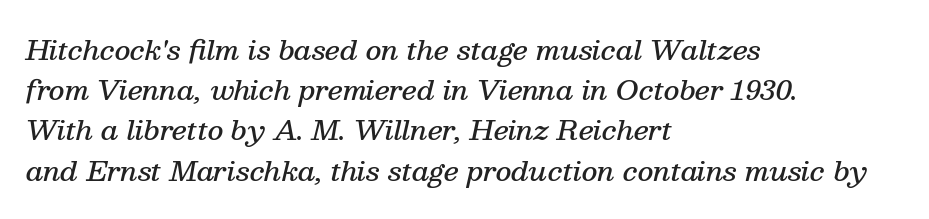
{"italic": "yes", "lean": "right", "slant_degrees": 13, "bold": "semi", "underline": "no", "align": "left", "line_spacing": "normal", "line_spacing_ratio": 1.49, "letter_spacing": "normal", "letter_spacing_em": 0.0, "glyph_px": 27}
